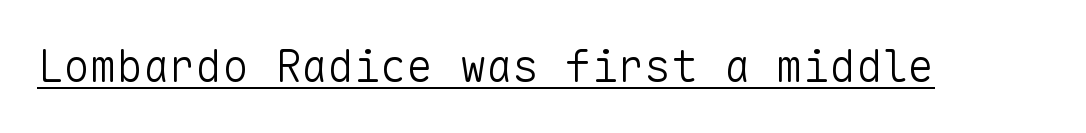
Q: Is the text bold? A: No.
Q: Is the text italic (slanted)? A: No, it is upright.
Q: Is the typeface a serif or a sans-serif typeface? A: Sans-serif.
Q: Is the text underlined? A: Yes.
Q: Is the spacing between letters normal or unusually wide? A: Normal.
Q: Width (condensed, normal, or wide)? A: Normal.
Q: Stroke contrast? A: Low.
Q: x-height? A: Medium.
Q: Monospaced? A: Yes.
